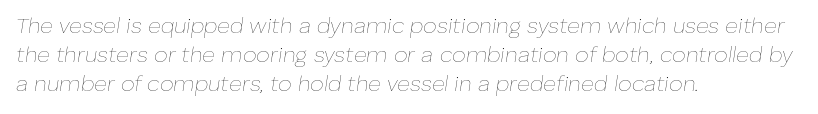
The paragraph shown leans on its left margin. If you drew a line through each stem, it would be angled. Default kerning and tracking; the words read as compact shapes. Rule under the text: the space is simply empty.
